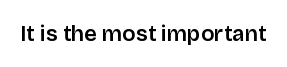
Tall strokes in this sample are plumb rather than angled. Short note: letters normally spaced. Lines of text with bare space underneath.
